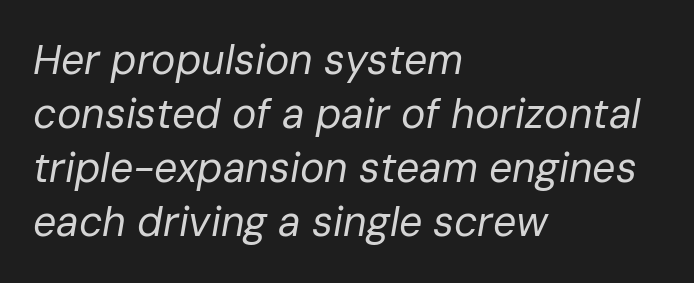
Q: Is the text bold? A: No.
Q: Is the text italic (slanted)? A: Yes, it leans right by about 10 degrees.
Q: Is the text underlined? A: No.
Q: How is the paragraph aligned? A: Left-aligned.
Q: Is the spacing between letters normal or unusually wide? A: Normal.
Q: Is the spacing between lines tight, normal or loose? A: Normal.
Q: Width (condensed, normal, or wide)? A: Normal.
Q: Stroke contrast? A: Low.
Q: x-height? A: Medium.
Q: Monospaced? A: No.
